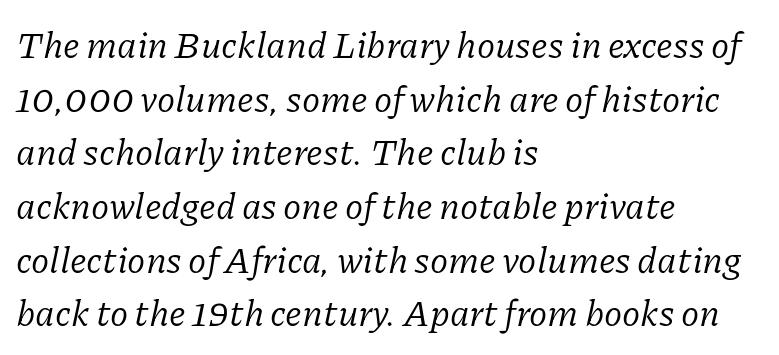
The image shows 37 px regular-weight serif type, italic (leaning right); set left-aligned, normal line spacing (1.45x), normal letter spacing, not underlined; low stroke contrast and a medium x-height.
